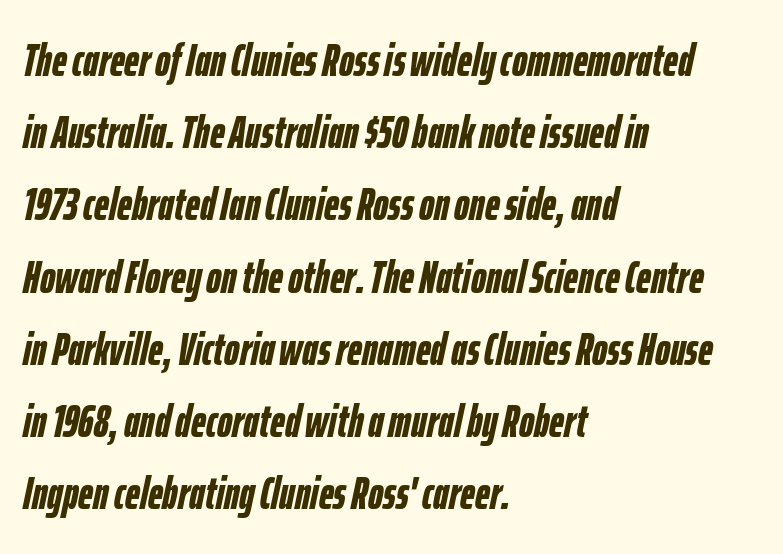
Designer's note — italics engaged. Typographic density is high because the face is bold. Does the leading feel generous? No, just average. The space directly below the letters is spotless. Notice how the passage keeps a crisp vertical edge on the left only.
